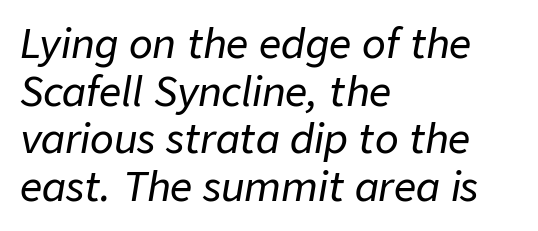
The image shows 39 px text type, italic (leaning right); set left-aligned, line spacing 1.22x, normal letter spacing, not underlined; low stroke contrast and a medium x-height.
